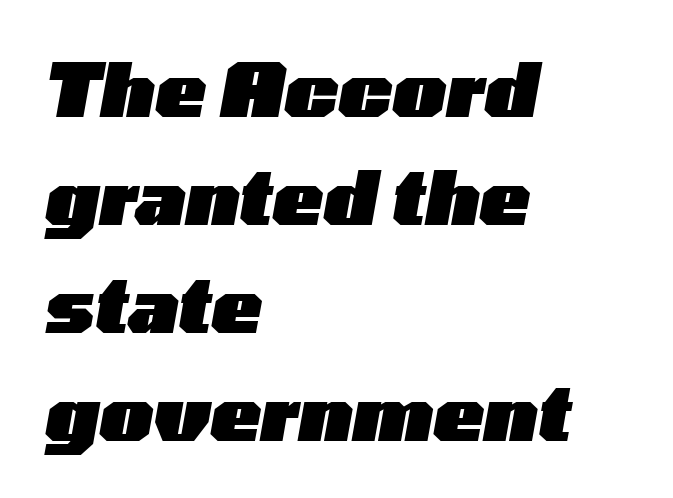
The image shows 75 px heavy, wide type, italic (leaning right); set left-aligned, normal line spacing (1.44x), normal letter spacing, not underlined; low stroke contrast and a medium x-height.
